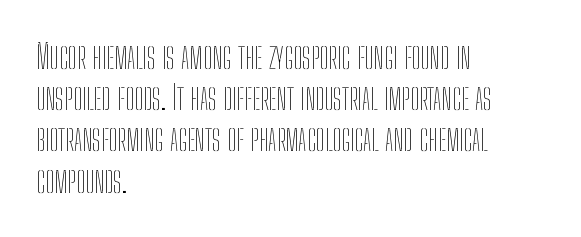
Each word holds together tightly as a unit, with standard inter-letter gaps. Is there much room between lines? A standard amount, neither cramped nor airy. Proportional: the letters do not fall into vertical columns. Unbolded letterforms with no extra heft. Italic? Not at all — the glyphs are vertical.
